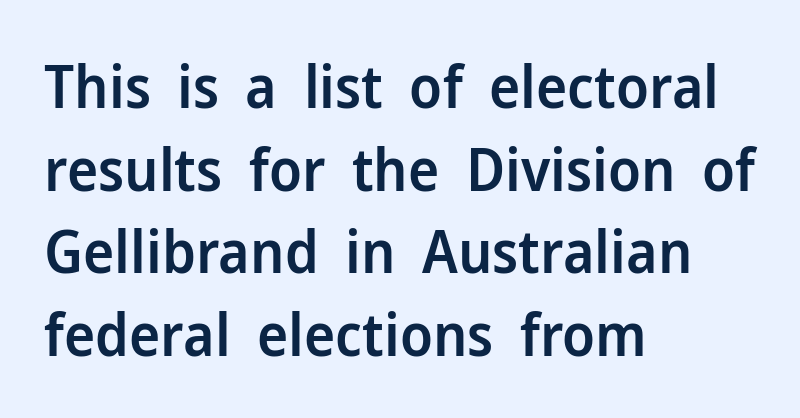
The glyphs in this specimen are sans serif. Emphasis by weight is partial: semibold. The lines in this sample share a left origin and differ only in where they stop. A typesetter would call this proportional, since set widths differ per character. Honestly, the letter spacing is just normal — you wouldn't notice it.
